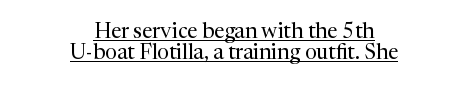
Q: Is the text bold? A: No.
Q: Is the text italic (slanted)? A: No, it is upright.
Q: Is the text underlined? A: Yes.
Q: How is the paragraph aligned? A: Centered.
Q: Is the spacing between letters normal or unusually wide? A: Normal.
Q: Is the spacing between lines tight, normal or loose? A: Tight.
